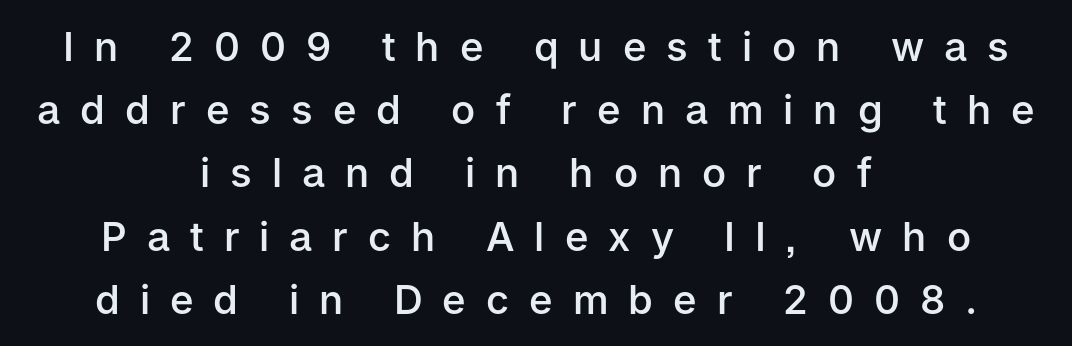
Q: Is the text bold? A: Semi-bold.
Q: Is the text italic (slanted)? A: No, it is upright.
Q: Is the typeface a serif or a sans-serif typeface? A: Sans-serif.
Q: Is the text underlined? A: No.
Q: How is the paragraph aligned? A: Centered.
Q: Is the spacing between letters normal or unusually wide? A: Unusually wide.
Q: Is the spacing between lines tight, normal or loose? A: Normal.
Q: Width (condensed, normal, or wide)? A: Normal.
Q: Stroke contrast? A: Low.
Q: x-height? A: Medium.
Q: Monospaced? A: No.
